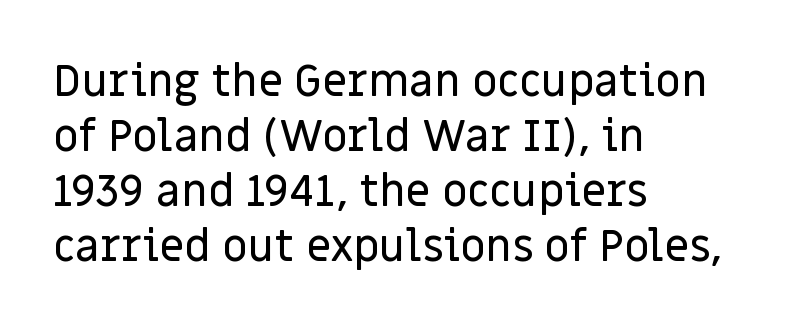
{"serif": "no", "italic": "no", "width": "normal", "stroke_contrast": "low", "x_height": "large", "monospaced": "no", "underline": "no", "align": "left", "line_spacing": "normal", "line_spacing_ratio": 1.25, "letter_spacing": "normal", "letter_spacing_em": 0.0, "glyph_px": 44}
